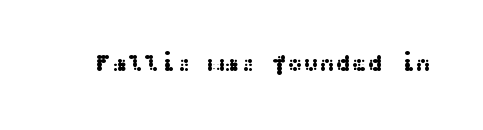
Q: Is the text italic (slanted)? A: No, it is upright.
Q: Is the text underlined? A: No.
Q: Is the spacing between letters normal or unusually wide? A: Normal.
